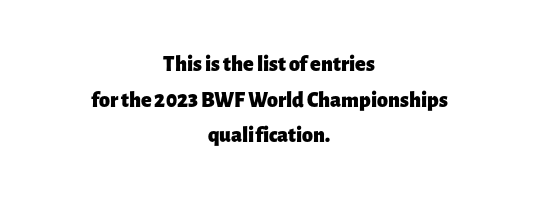
{"italic": "no", "bold": "yes", "underline": "no", "align": "center", "line_spacing": "normal", "line_spacing_ratio": 1.62, "letter_spacing": "normal", "letter_spacing_em": 0.0, "glyph_px": 22}
